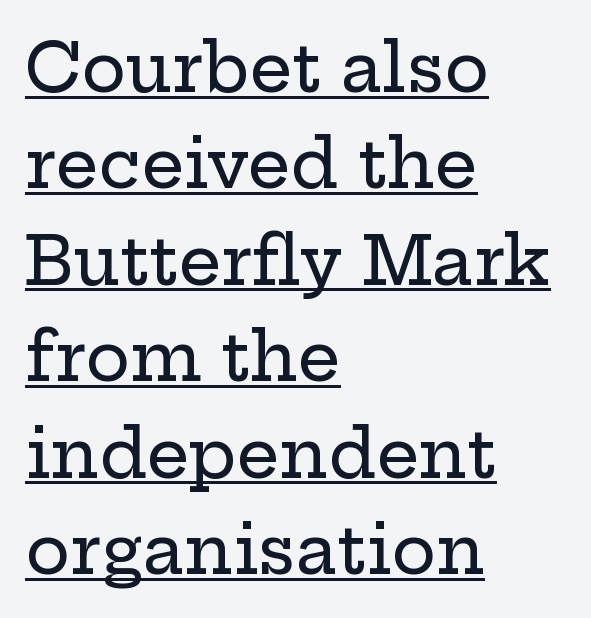
{"serif": "yes", "italic": "no", "width": "wide", "stroke_contrast": "low", "x_height": "medium", "monospaced": "no", "underline": "yes", "align": "left", "line_spacing": "normal", "line_spacing_ratio": 1.44, "letter_spacing": "normal", "letter_spacing_em": 0.0, "glyph_px": 67}
